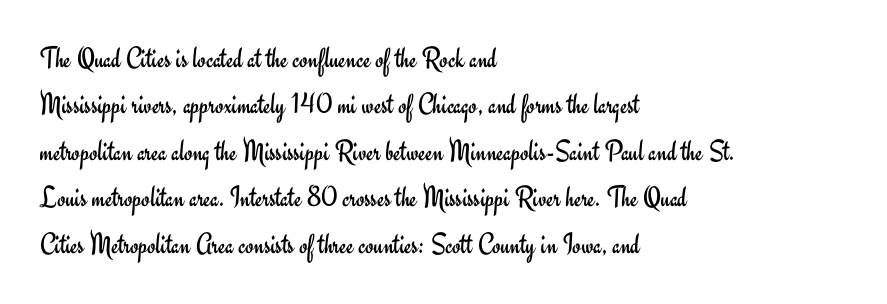
The weight would be labelled regular, book, light, or lighter still. A typesetter would label this face a sans. Do the characters align in a grid? No, the font is proportional. Left-aligned paragraph, ragged on the right.
